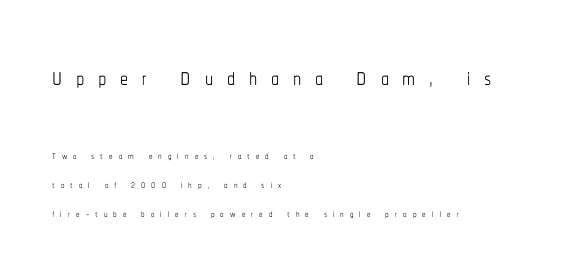
The image shows 32 px thin, condensed type, upright; set left-aligned, loose line spacing (2.08x), unusually wide letter spacing (+0.43 em), not underlined; the first (top) block is 2.29x larger; low stroke contrast and a medium x-height.
